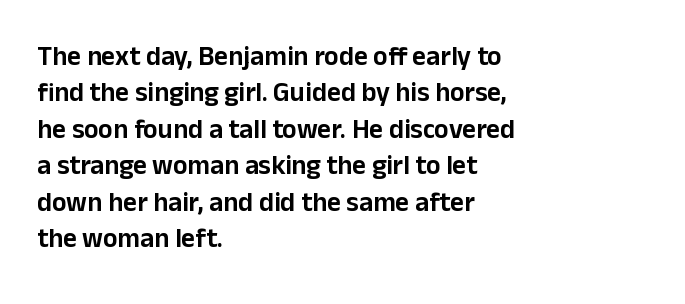
{"italic": "no", "underline": "no", "align": "left", "line_spacing": "normal", "line_spacing_ratio": 1.35, "letter_spacing": "normal", "letter_spacing_em": 0.0, "glyph_px": 27}
